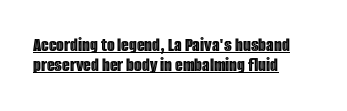
{"italic": "no", "underline": "yes", "align": "left", "line_spacing": "tight", "line_spacing_ratio": 1.01, "letter_spacing": "normal", "letter_spacing_em": 0.0, "glyph_px": 20}
